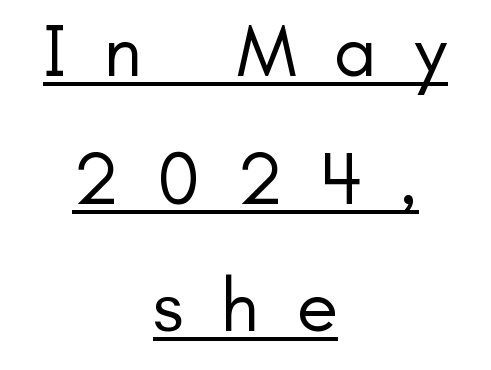
{"serif": "no", "italic": "no", "bold": "no", "weight": "regular", "width": "normal", "stroke_contrast": "low", "x_height": "small", "monospaced": "no", "underline": "yes", "align": "center", "line_spacing": "normal", "line_spacing_ratio": 1.68, "letter_spacing": "wide", "letter_spacing_em": 0.49, "glyph_px": 76}
